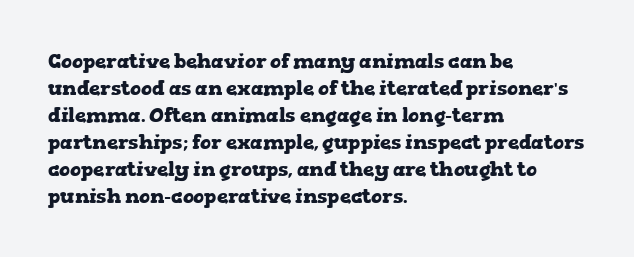
The image shows 20 px bold type, upright; set left-aligned, normal line spacing (1.35x), normal letter spacing, not underlined.
